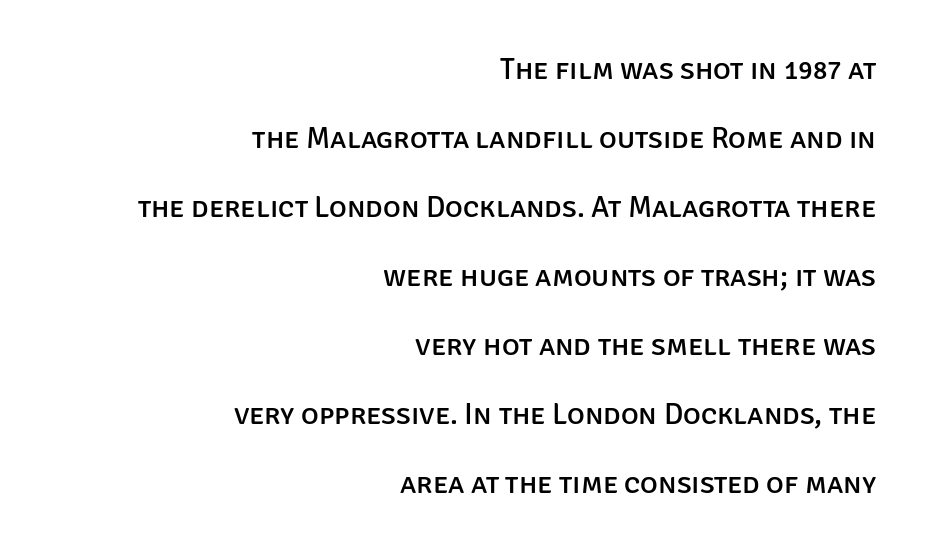
Q: Is the text italic (slanted)? A: No, it is upright.
Q: Is the typeface a serif or a sans-serif typeface? A: Sans-serif.
Q: Is the text underlined? A: No.
Q: How is the paragraph aligned? A: Right-aligned.
Q: Is the spacing between letters normal or unusually wide? A: Normal.
Q: Is the spacing between lines tight, normal or loose? A: Loose.
Q: Width (condensed, normal, or wide)? A: Normal.
Q: Stroke contrast? A: Low.
Q: x-height? A: Large.
Q: Monospaced? A: No.
